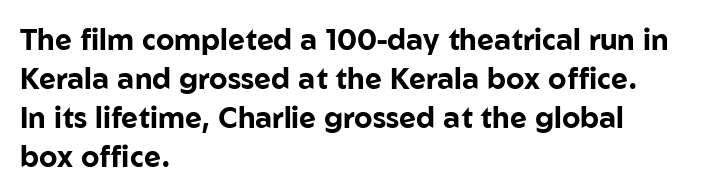
Q: Is the text bold? A: Yes.
Q: Is the text italic (slanted)? A: No, it is upright.
Q: Is the typeface a serif or a sans-serif typeface? A: Sans-serif.
Q: Is the text underlined? A: No.
Q: How is the paragraph aligned? A: Left-aligned.
Q: Is the spacing between letters normal or unusually wide? A: Normal.
Q: Is the spacing between lines tight, normal or loose? A: Normal.
Q: Width (condensed, normal, or wide)? A: Normal.
Q: Stroke contrast? A: Low.
Q: x-height? A: Medium.
Q: Monospaced? A: No.
